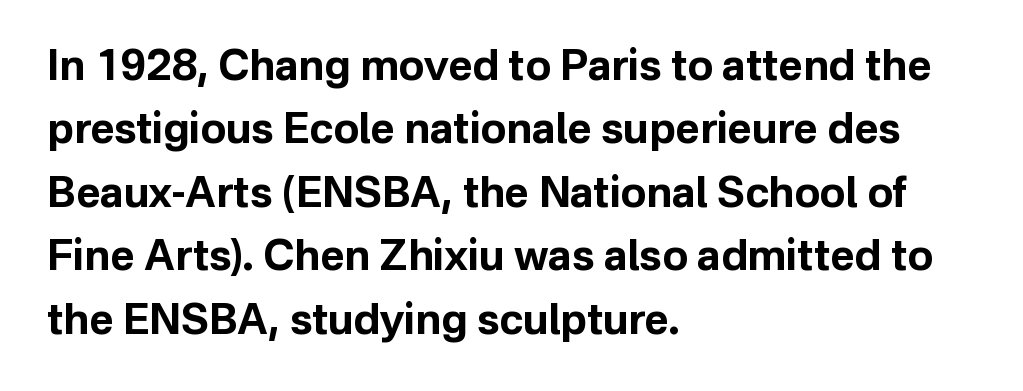
Q: Is the text bold? A: Yes.
Q: Is the text italic (slanted)? A: No, it is upright.
Q: Is the typeface a serif or a sans-serif typeface? A: Sans-serif.
Q: Is the text underlined? A: No.
Q: How is the paragraph aligned? A: Left-aligned.
Q: Is the spacing between letters normal or unusually wide? A: Normal.
Q: Is the spacing between lines tight, normal or loose? A: Normal.
Q: Width (condensed, normal, or wide)? A: Normal.
Q: Stroke contrast? A: Low.
Q: x-height? A: Medium.
Q: Monospaced? A: No.
